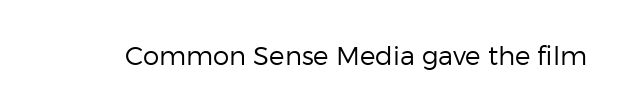
A roman cut, with each character standing at attention. Decoration check: the copy has no underline. The gaps between neighbouring characters are ordinary and unremarkable. Bold? No — there's no thickening of the strokes.
